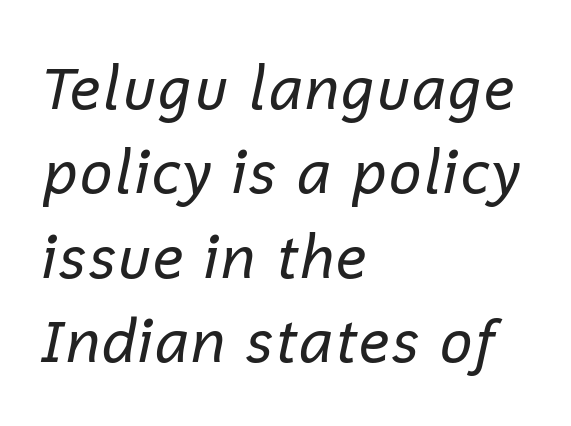
The image shows 59 px regular-weight type, italic (leaning right); set left-aligned, normal line spacing (1.43x), normal letter spacing, not underlined; low stroke contrast and a medium x-height.
